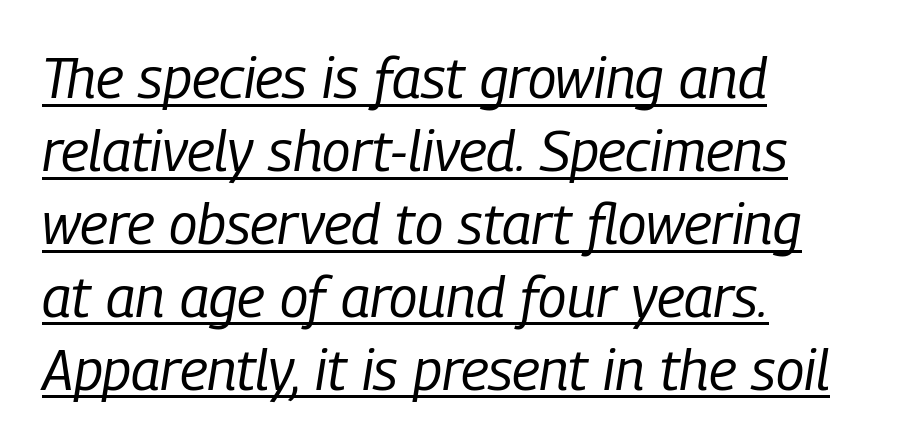
The image shows 57 px regular-weight, condensed type, italic (leaning right); set left-aligned, normal line spacing (1.28x), normal letter spacing, underlined; low stroke contrast and a medium x-height.
